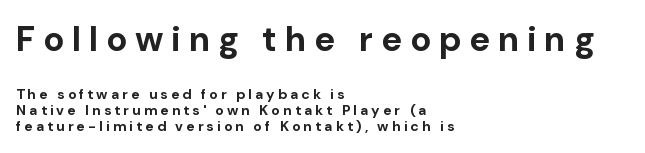
Q: Is the text bold? A: Yes.
Q: Is the text italic (slanted)? A: No, it is upright.
Q: Is the typeface a serif or a sans-serif typeface? A: Sans-serif.
Q: Is the text underlined? A: No.
Q: How is the paragraph aligned? A: Left-aligned.
Q: Is the spacing between letters normal or unusually wide? A: Unusually wide.
Q: Which block of text is set in a larger size, the first (top) or the second (bottom)? A: The first (top) one.
Q: Width (condensed, normal, or wide)? A: Normal.
Q: Stroke contrast? A: Low.
Q: x-height? A: Medium.
Q: Monospaced? A: No.
